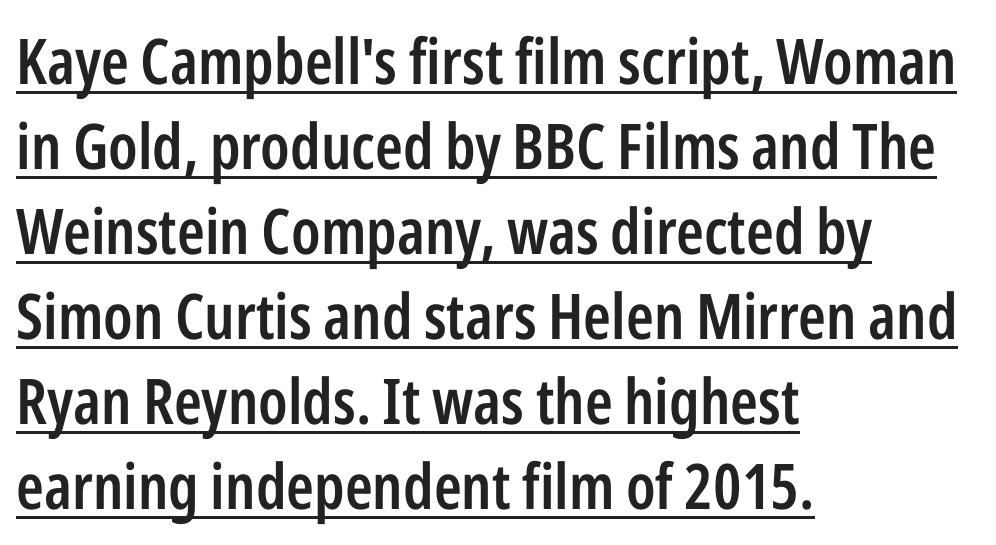
{"serif": "no", "italic": "no", "bold": "semi", "weight": "semibold", "width": "condensed", "stroke_contrast": "low", "x_height": "medium", "monospaced": "no", "underline": "yes", "align": "left", "line_spacing": "normal", "line_spacing_ratio": 1.35, "letter_spacing": "normal", "letter_spacing_em": 0.0, "glyph_px": 63}
